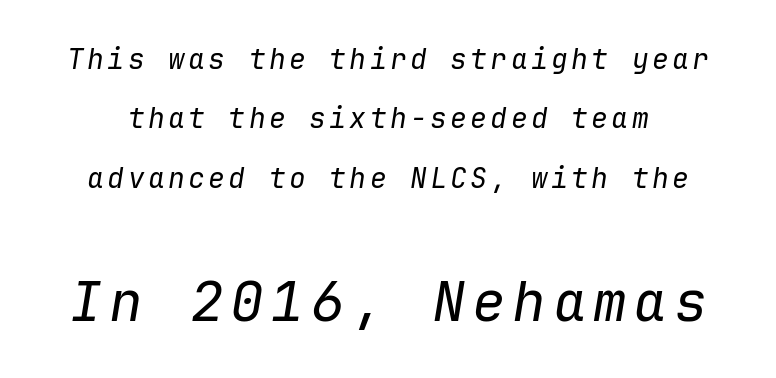
You can tell it's italic because the verticals aren't actually vertical. The lower block of text is set noticeably larger than the block above it. Each row of text sits above clean, open space. Do the characters align in a grid? Yes, the font is monospaced.
